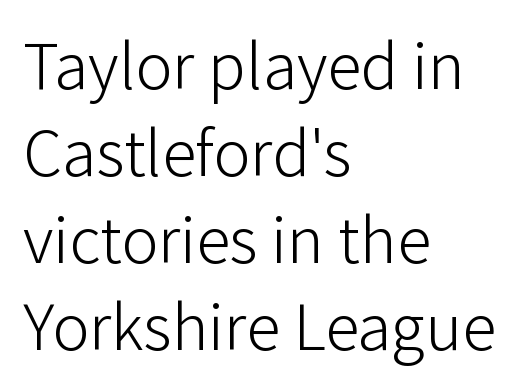
{"serif": "no", "italic": "no", "bold": "no", "weight": "light", "width": "normal", "stroke_contrast": "low", "x_height": "medium", "monospaced": "no", "underline": "no", "align": "left", "line_spacing": "normal", "line_spacing_ratio": 1.26, "letter_spacing": "normal", "letter_spacing_em": 0.0, "glyph_px": 69}
